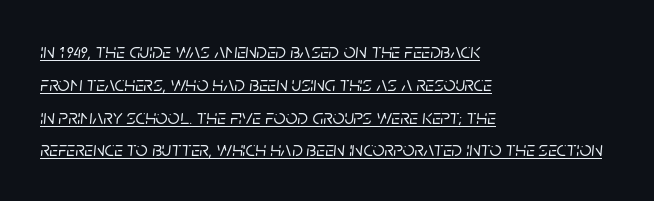
{"italic": "yes", "lean": "right", "slant_degrees": 5, "underline": "yes", "align": "left", "line_spacing": "normal", "line_spacing_ratio": 1.56, "letter_spacing": "normal", "letter_spacing_em": 0.0, "glyph_px": 21}
